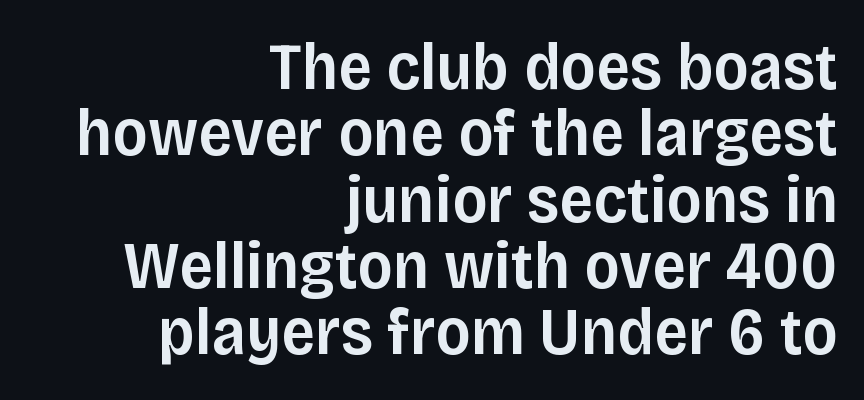
The image shows 67 px semibold sans-serif type, upright; set right-aligned, tight line spacing (0.99x), normal letter spacing, not underlined; low stroke contrast and a large x-height.
